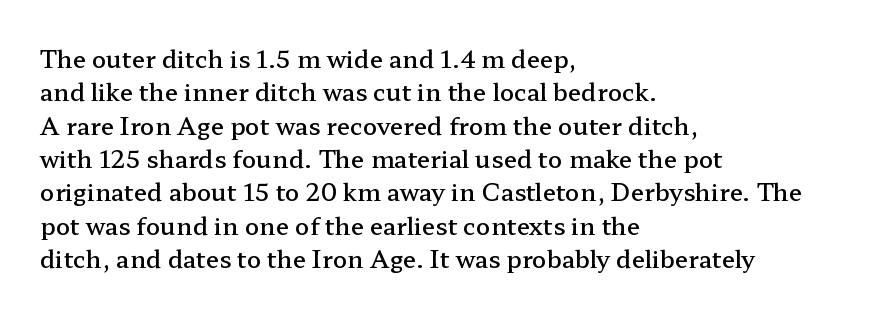
Does the lettering tilt? It doesn't — this is upright. Students, this is semibold: more ink than regular, less than bold. Is the block centered? No — it sits flush against the left margin. The block of text has a typical density, with ordinary space between rows.
